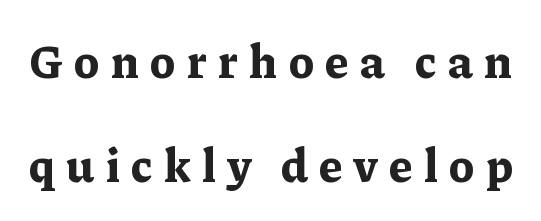
Q: Is the text bold? A: Yes.
Q: Is the text italic (slanted)? A: No, it is upright.
Q: Is the typeface a serif or a sans-serif typeface? A: Serif.
Q: Is the text underlined? A: No.
Q: Is the spacing between letters normal or unusually wide? A: Unusually wide.
Q: Is the spacing between lines tight, normal or loose? A: Loose.
Q: Width (condensed, normal, or wide)? A: Normal.
Q: Stroke contrast? A: Low.
Q: x-height? A: Medium.
Q: Monospaced? A: No.
